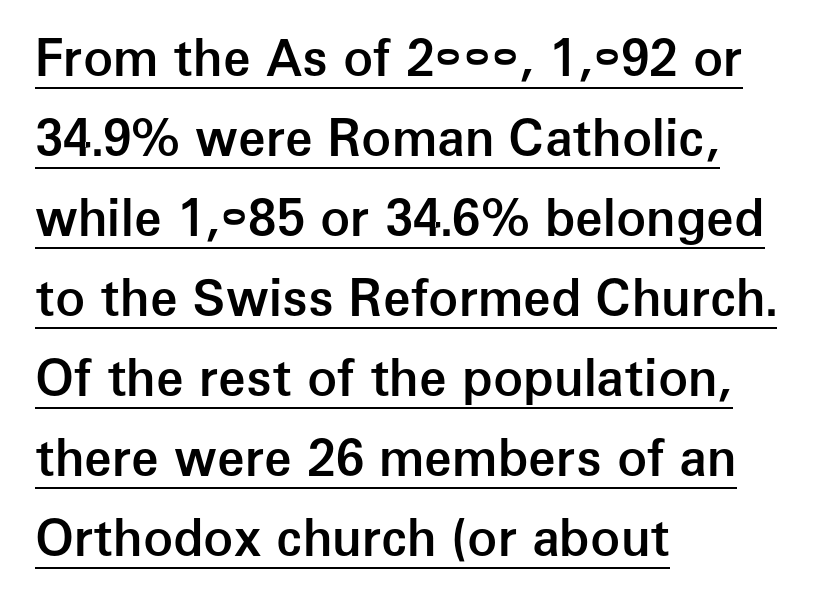
{"serif": "no", "italic": "no", "bold": "semi", "weight": "semibold", "width": "normal", "stroke_contrast": "low", "x_height": "medium", "monospaced": "no", "underline": "yes", "align": "left", "line_spacing": "normal", "line_spacing_ratio": 1.6, "letter_spacing": "normal", "letter_spacing_em": 0.0, "glyph_px": 50}
